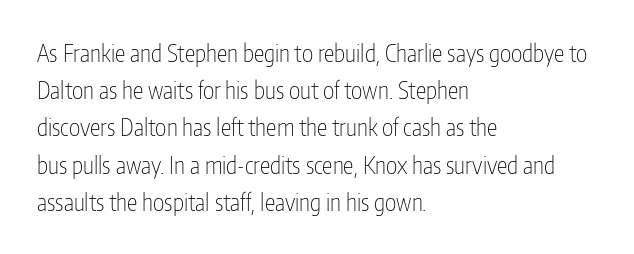
Ordinary non-slanted type is in use. This sample uses plain, unmodified letter spacing. Has an underline been added? It has not. The designer left line spacing at the default. The cut favours lightness, reaching ordinary text weight at its darkest. Layout note: lines flush left.
